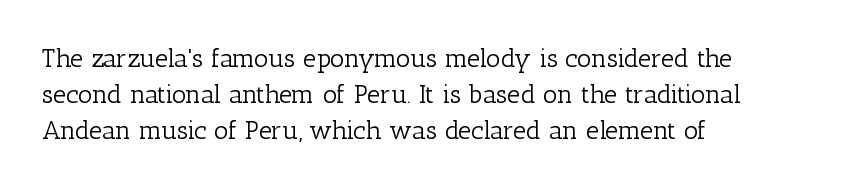
The characters are drawn with everyday or finer stroke widths. Line beginnings align vertically; line endings do not. Rule under the text: the space is simply empty. Words appear dense and cohesive because spacing is normal. Whoever set this chose a conventional vertical rhythm. Rendered with straight, roman letterforms.
